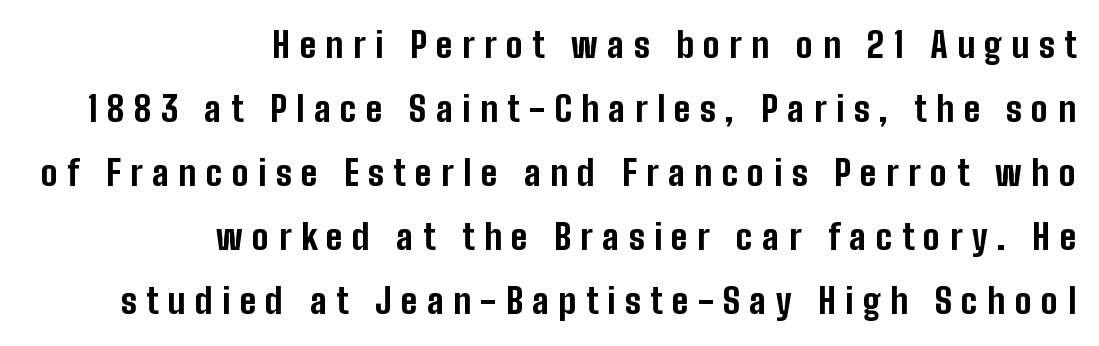
Q: Is the text bold? A: Yes.
Q: Is the text italic (slanted)? A: No, it is upright.
Q: Is the typeface a serif or a sans-serif typeface? A: Sans-serif.
Q: Is the text underlined? A: No.
Q: How is the paragraph aligned? A: Right-aligned.
Q: Is the spacing between letters normal or unusually wide? A: Unusually wide.
Q: Width (condensed, normal, or wide)? A: Condensed.
Q: Stroke contrast? A: Low.
Q: x-height? A: Medium.
Q: Monospaced? A: No.
